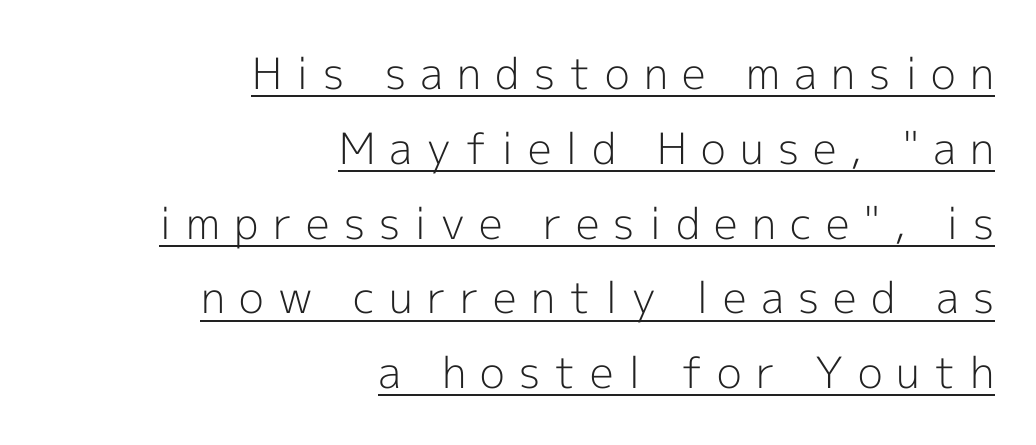
Q: Is the text bold? A: No.
Q: Is the text italic (slanted)? A: No, it is upright.
Q: Is the typeface a serif or a sans-serif typeface? A: Sans-serif.
Q: Is the text underlined? A: Yes.
Q: How is the paragraph aligned? A: Right-aligned.
Q: Is the spacing between letters normal or unusually wide? A: Unusually wide.
Q: Width (condensed, normal, or wide)? A: Normal.
Q: x-height? A: Medium.
Q: Monospaced? A: No.
